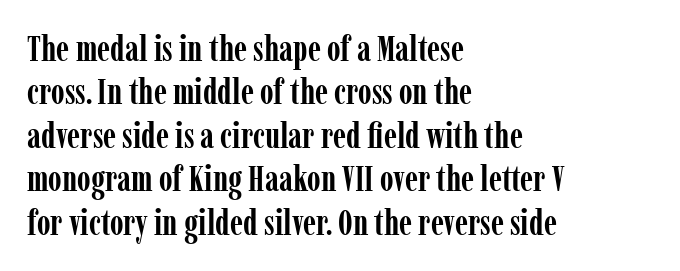
The image shows 35 px semibold, condensed serif type, upright; set left-aligned, line spacing 1.24x, normal letter spacing, not underlined; low stroke contrast and a medium x-height.
